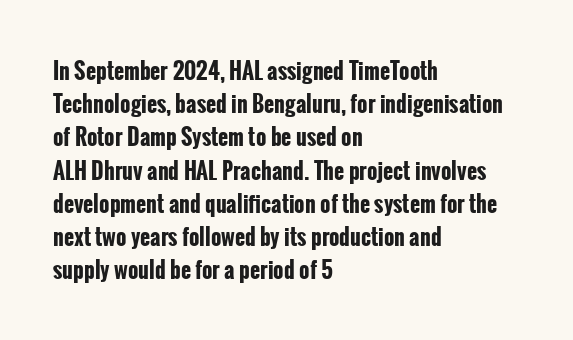
The image shows 22 px bold type, upright; set left-aligned, normal line spacing (1.51x), normal letter spacing, not underlined.
